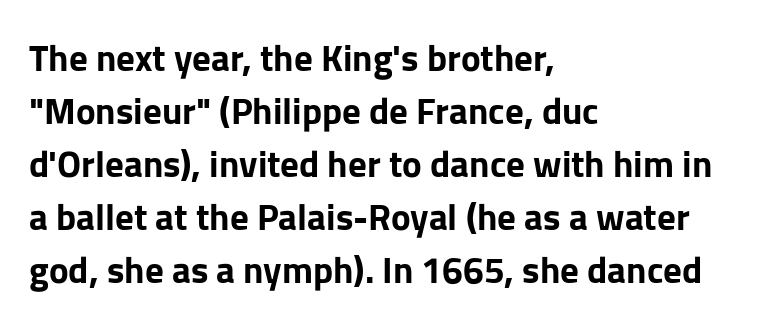
Is there much room between lines? A standard amount, neither cramped nor airy. Just letters on the line, the space beneath them empty. Check where the strokes stop: nothing finishes them off — pure sans. The typesetting leans heavy: a genuine bold. Every character sits straight up, as roman type does.
